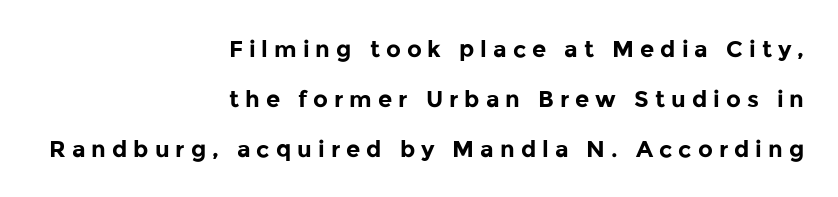
The image shows 23 px bold type, upright; set right-aligned, loose line spacing (2.17x), unusually wide letter spacing (+0.26 em), not underlined.
